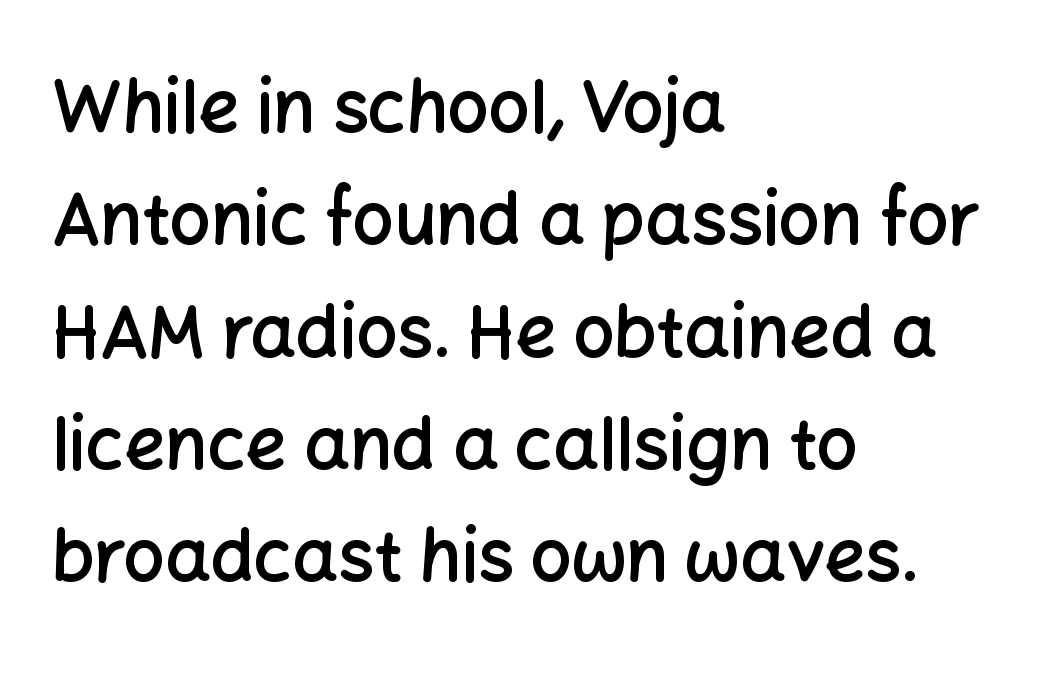
Q: Is the text bold? A: Semi-bold.
Q: Is the text italic (slanted)? A: No, it is upright.
Q: Is the typeface a serif or a sans-serif typeface? A: Sans-serif.
Q: Is the text underlined? A: No.
Q: How is the paragraph aligned? A: Left-aligned.
Q: Is the spacing between letters normal or unusually wide? A: Normal.
Q: Is the spacing between lines tight, normal or loose? A: Normal.
Q: Width (condensed, normal, or wide)? A: Normal.
Q: Stroke contrast? A: Low.
Q: x-height? A: Medium.
Q: Monospaced? A: No.
